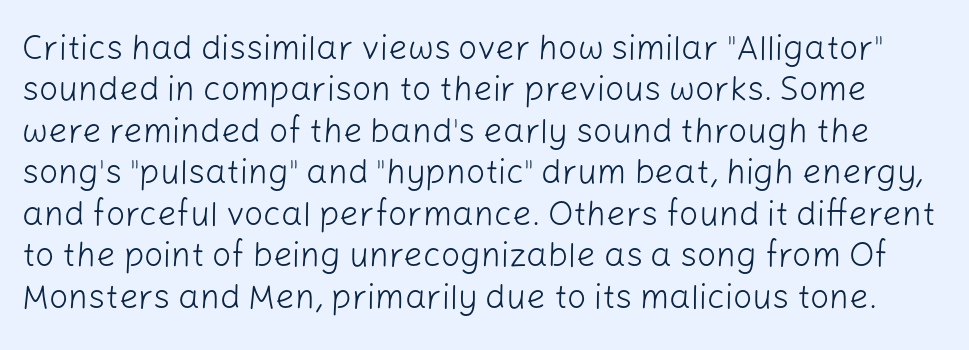
The image shows 34 px light sans-serif type, upright; set line spacing 1.22x, normal letter spacing, not underlined; low stroke contrast and a medium x-height.
